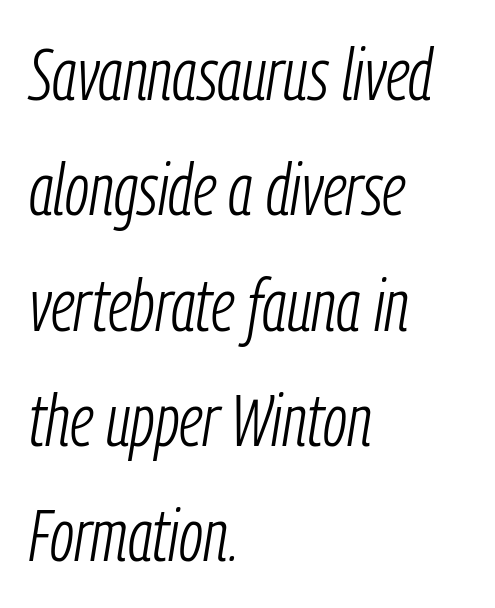
The image shows 73 px light, condensed type, italic (leaning right); set left-aligned, normal line spacing (1.58x), normal letter spacing, not underlined; low stroke contrast and a medium x-height.
